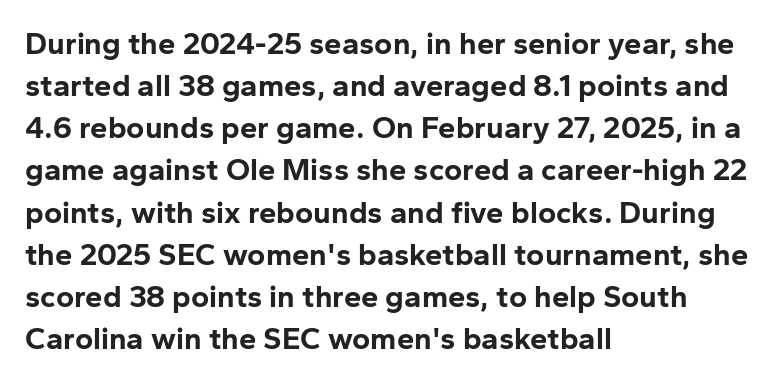
The image shows 31 px bold sans-serif type, upright; set left-aligned, normal line spacing (1.36x), normal letter spacing, not underlined; low stroke contrast and a medium x-height.
